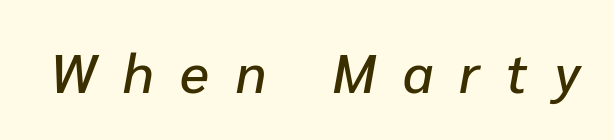
You could not count columns in this text — the font is proportionally spaced. The string is rendered with underlining switched off. The rendering applies a slant to the glyphs. This rendering widens character spacing well past its baseline value.
